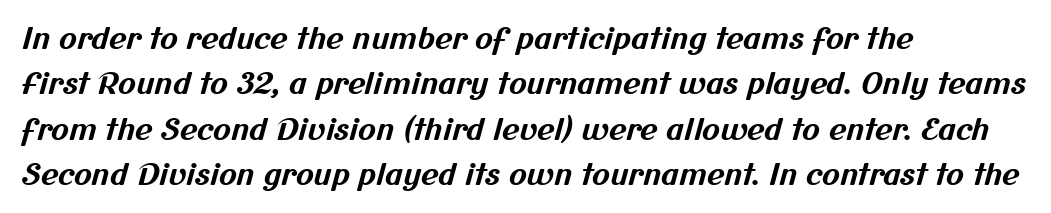
{"serif": "no", "bold": "yes", "weight": "bold", "width": "normal", "stroke_contrast": "medium", "x_height": "medium", "monospaced": "no", "underline": "no", "align": "left", "line_spacing": "normal", "line_spacing_ratio": 1.51, "letter_spacing": "normal", "letter_spacing_em": 0.0, "glyph_px": 30}
